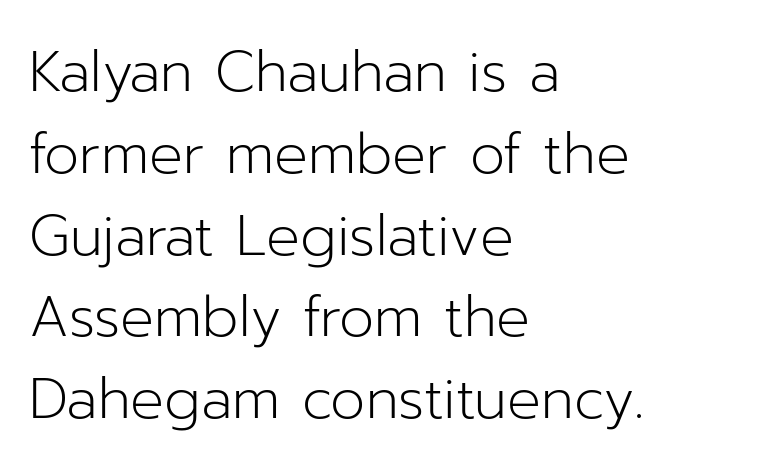
{"serif": "no", "italic": "no", "bold": "no", "weight": "light", "width": "normal", "stroke_contrast": "low", "x_height": "medium", "monospaced": "no", "underline": "no", "align": "left", "line_spacing": "normal", "line_spacing_ratio": 1.46, "letter_spacing": "normal", "letter_spacing_em": 0.0, "glyph_px": 56}
